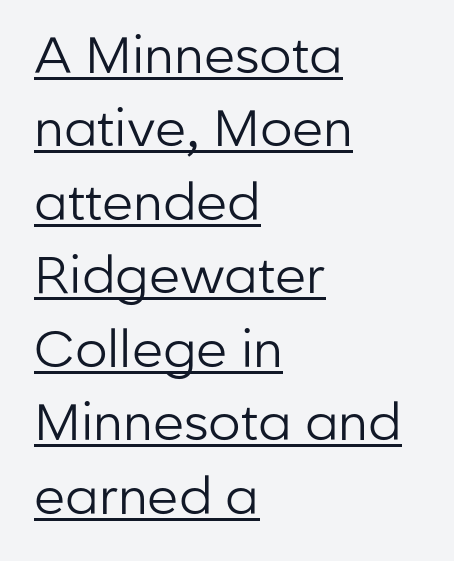
{"serif": "no", "italic": "no", "bold": "no", "weight": "regular", "width": "normal", "stroke_contrast": "low", "x_height": "medium", "monospaced": "no", "underline": "yes", "align": "left", "line_spacing": "normal", "line_spacing_ratio": 1.44, "letter_spacing": "normal", "letter_spacing_em": 0.0, "glyph_px": 51}
